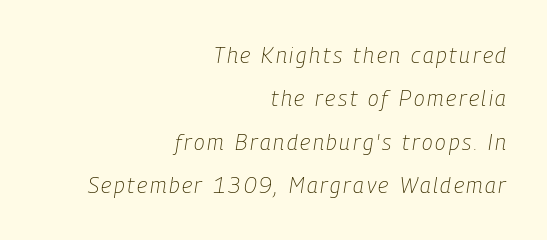
Q: Is the text bold? A: No.
Q: Is the text italic (slanted)? A: Yes, it leans right by about 9 degrees.
Q: Is the text underlined? A: No.
Q: How is the paragraph aligned? A: Right-aligned.
Q: Is the spacing between lines tight, normal or loose? A: Loose.
